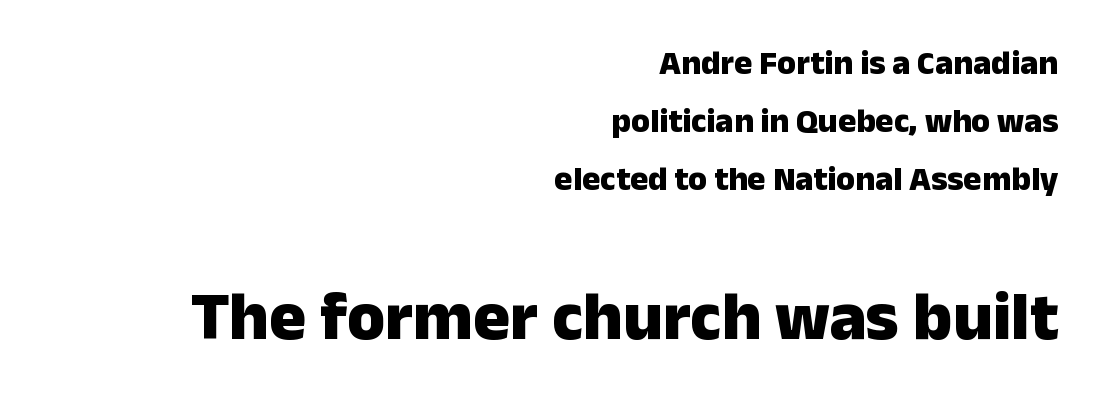
Q: Is the text bold? A: Yes.
Q: Is the text italic (slanted)? A: No, it is upright.
Q: Is the typeface a serif or a sans-serif typeface? A: Sans-serif.
Q: Is the text underlined? A: No.
Q: How is the paragraph aligned? A: Right-aligned.
Q: Is the spacing between letters normal or unusually wide? A: Normal.
Q: Is the spacing between lines tight, normal or loose? A: Normal.
Q: Which block of text is set in a larger size, the first (top) or the second (bottom)? A: The second (bottom) one.
Q: Width (condensed, normal, or wide)? A: Normal.
Q: Stroke contrast? A: Low.
Q: x-height? A: Medium.
Q: Monospaced? A: No.
